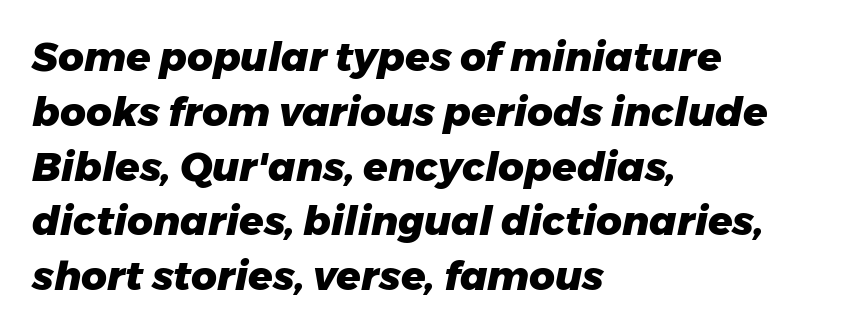
The image shows 40 px heavy type, italic (leaning right); set left-aligned, normal line spacing (1.37x), normal letter spacing, not underlined; low stroke contrast and a medium x-height.
